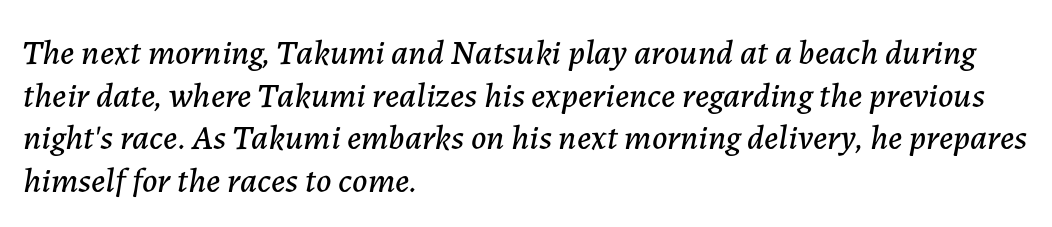
If you drew a line through each stem, it would be angled. This sample has the flowing, uneven cadence of proportional lettering. Left-aligned paragraph, ragged on the right. Caption: standard tracking, unaltered. Rule under the text: the space is simply empty.
